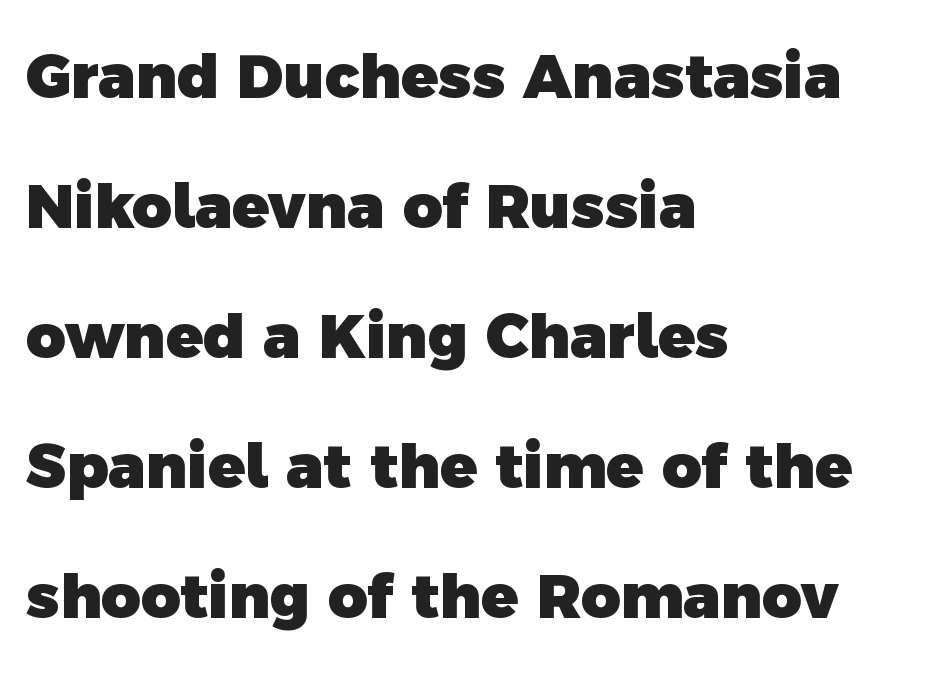
Q: Is the text bold? A: Yes.
Q: Is the typeface a serif or a sans-serif typeface? A: Sans-serif.
Q: Is the text underlined? A: No.
Q: How is the paragraph aligned? A: Left-aligned.
Q: Is the spacing between letters normal or unusually wide? A: Normal.
Q: Is the spacing between lines tight, normal or loose? A: Loose.
Q: Width (condensed, normal, or wide)? A: Normal.
Q: x-height? A: Medium.
Q: Monospaced? A: No.
